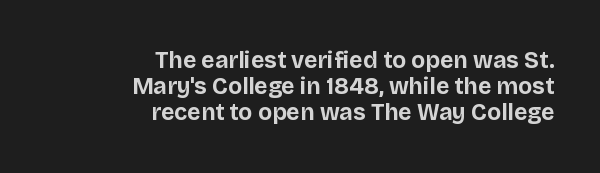
Q: Is the text bold? A: Yes.
Q: Is the text italic (slanted)? A: No, it is upright.
Q: Is the text underlined? A: No.
Q: How is the paragraph aligned? A: Right-aligned.
Q: Is the spacing between letters normal or unusually wide? A: Normal.
Q: Is the spacing between lines tight, normal or loose? A: Tight.
